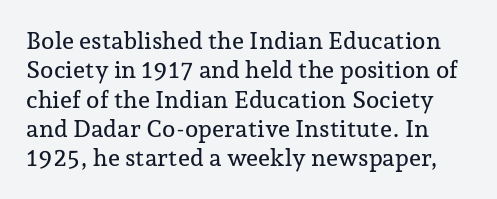
The image shows 24 px text type, upright; set line spacing 1.22x, normal letter spacing, not underlined.
